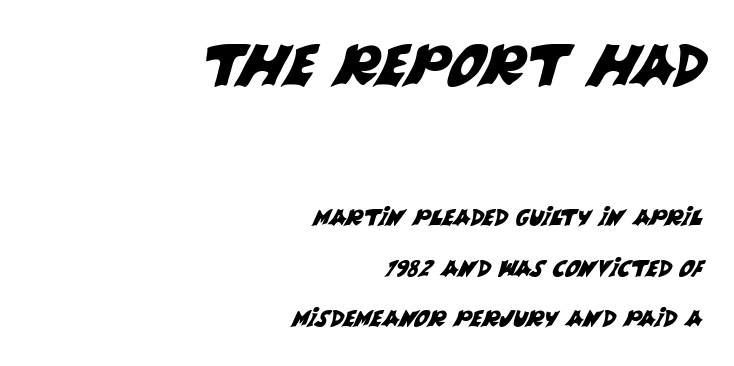
{"serif": "no", "width": "normal", "stroke_contrast": "medium", "x_height": "large", "monospaced": "no", "underline": "no", "align": "right", "line_spacing": "loose", "line_spacing_ratio": 2.2, "letter_spacing": "normal", "letter_spacing_em": 0.0, "larger_block": "first", "size_ratio": 2.48, "glyph_px": 57}
